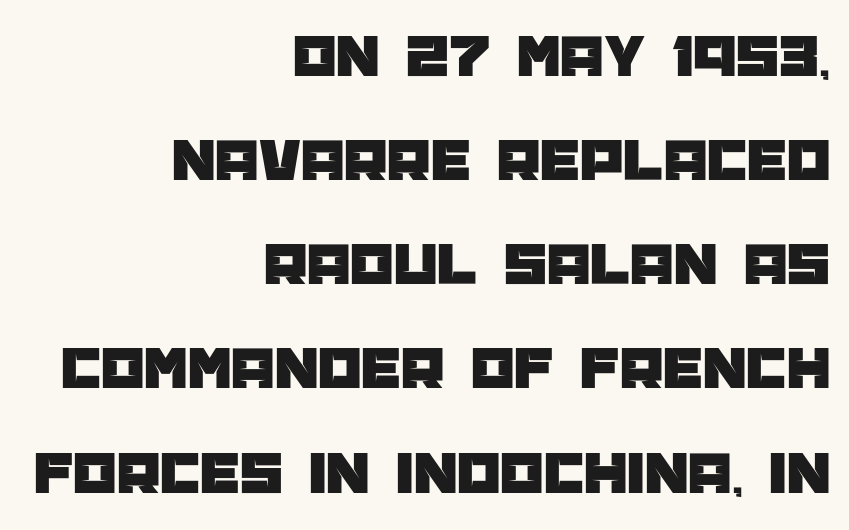
{"serif": "no", "italic": "no", "width": "normal", "stroke_contrast": "low", "x_height": "large", "monospaced": "no", "underline": "no", "align": "right", "line_spacing": "normal", "line_spacing_ratio": 1.68, "letter_spacing": "normal", "letter_spacing_em": 0.0, "glyph_px": 62}
